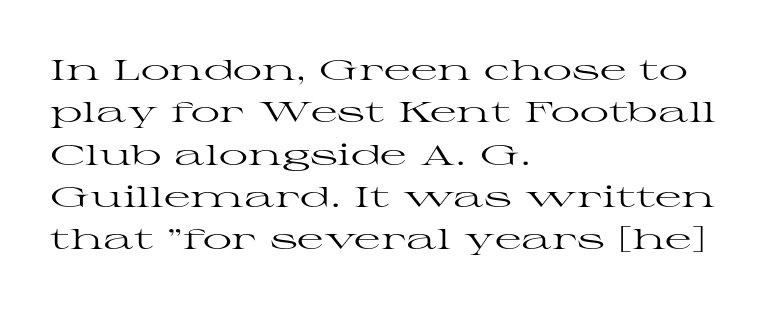
{"serif": "yes", "italic": "no", "bold": "no", "weight": "regular", "width": "wide", "stroke_contrast": "high", "x_height": "medium", "monospaced": "no", "underline": "no", "align": "left", "line_spacing": "normal", "line_spacing_ratio": 1.46, "letter_spacing": "normal", "letter_spacing_em": 0.0, "glyph_px": 29}
